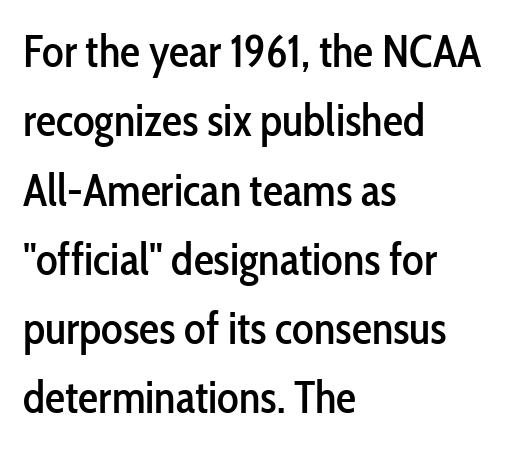
The setting favours the left margin, as ordinary paragraphs usually do. Is there any slant? The stems are plumb. The area under the type is left untouched. These lines sit exactly where default settings would place them.
